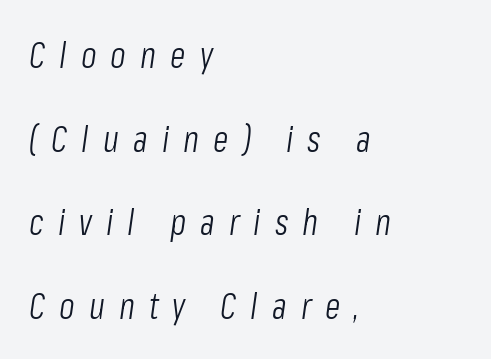
The image shows 36 px light, condensed type, italic (leaning right); set left-aligned, loose line spacing (2.32x), unusually wide letter spacing (+0.39 em), not underlined; low stroke contrast and a medium x-height.
